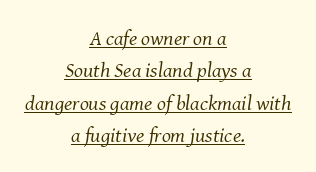
If you folded the block vertically in half, each line would mirror itself in length. The lettering tilts uniformly, giving the passage an italic look. Rows of type keep a routine distance in the vertical direction. The passage shown has conventional tracking throughout. The string is rendered with underlining switched on.
